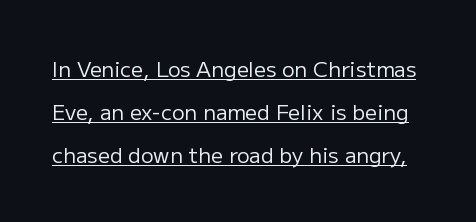
{"italic": "no", "bold": "no", "underline": "yes", "line_spacing": "loose", "line_spacing_ratio": 2.04, "letter_spacing": "normal", "letter_spacing_em": 0.0, "glyph_px": 21}
